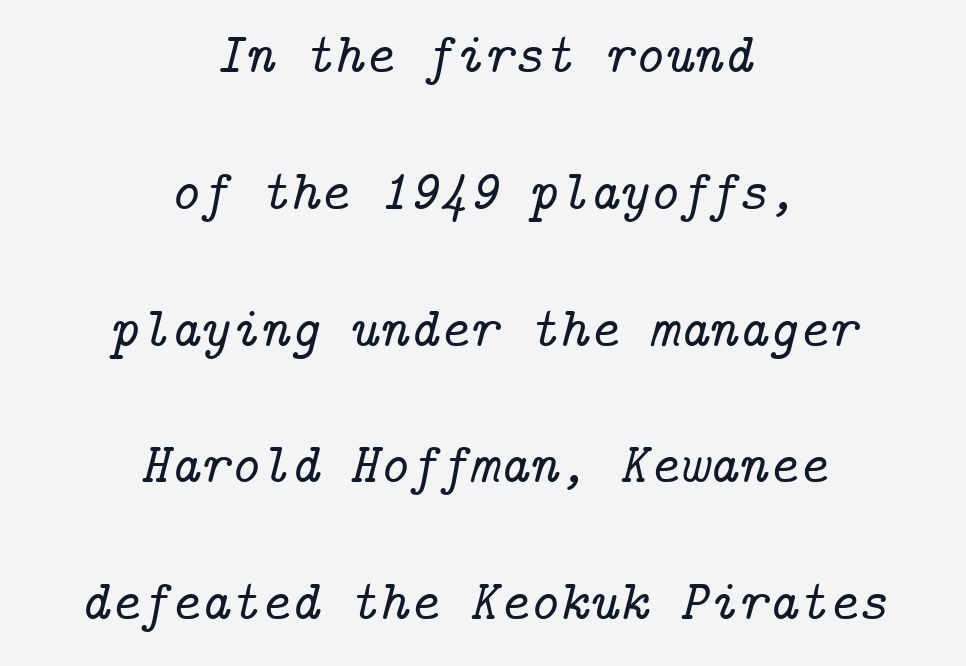
The passage shown stacks its lines with a broad gap. The area under the type is left untouched. Look at the bottom of the vertical strokes: they flare into serifs here. Emphasis-style slanted type is in use. Which margin do the lines hug? Neither — every line sits in the middle.
